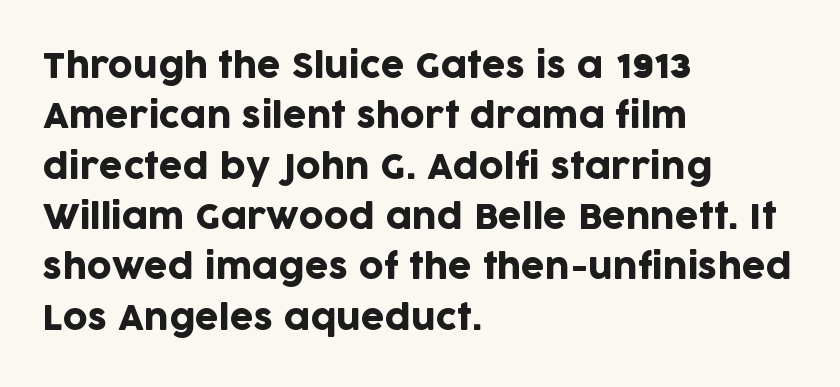
The image shows 34 px sans-serif type, upright; set left-aligned, normal line spacing (1.48x), normal letter spacing, not underlined; low stroke contrast and a large x-height.
